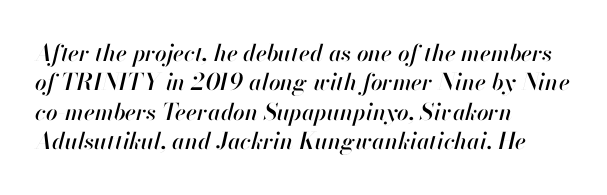
The baseline area is clear. No extra tracking has been applied to these lines. The typography opts for an oblique posture over an upright one. The text block is weighted toward the left margin, trailing off unevenly rightward. The vertical gap from one line to the next is medium.
